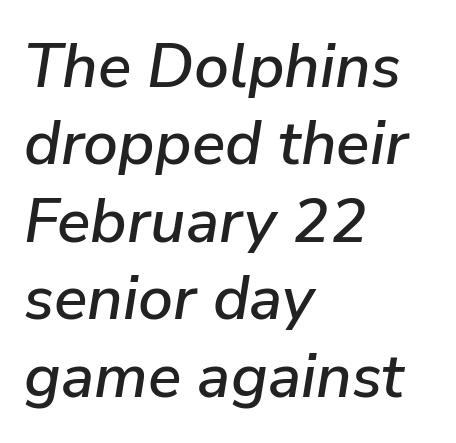
The image shows 62 px text type, italic (leaning right); set left-aligned, normal line spacing (1.25x), normal letter spacing, not underlined; low stroke contrast and a medium x-height.
